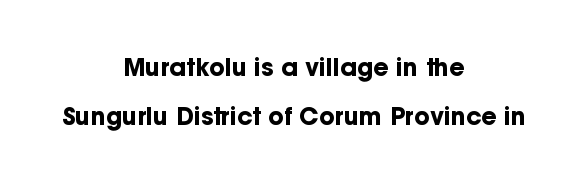
Q: Is the text bold? A: Yes.
Q: Is the text italic (slanted)? A: No, it is upright.
Q: Is the text underlined? A: No.
Q: How is the paragraph aligned? A: Centered.
Q: Is the spacing between letters normal or unusually wide? A: Normal.
Q: Is the spacing between lines tight, normal or loose? A: Loose.
